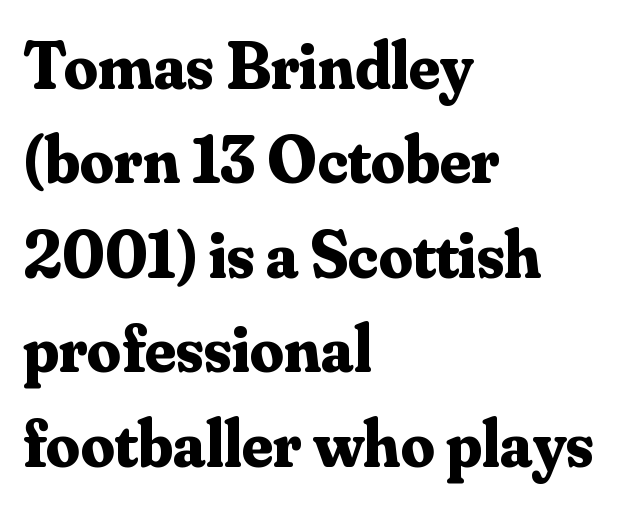
{"serif": "yes", "italic": "no", "bold": "yes", "weight": "bold", "width": "normal", "stroke_contrast": "medium", "x_height": "small", "monospaced": "no", "underline": "no", "align": "left", "line_spacing": "normal", "line_spacing_ratio": 1.41, "letter_spacing": "normal", "letter_spacing_em": 0.0, "glyph_px": 67}
